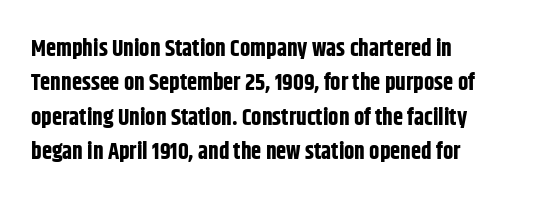
The image shows 23 px bold type, upright; set left-aligned, normal line spacing (1.5x), normal letter spacing, not underlined.
